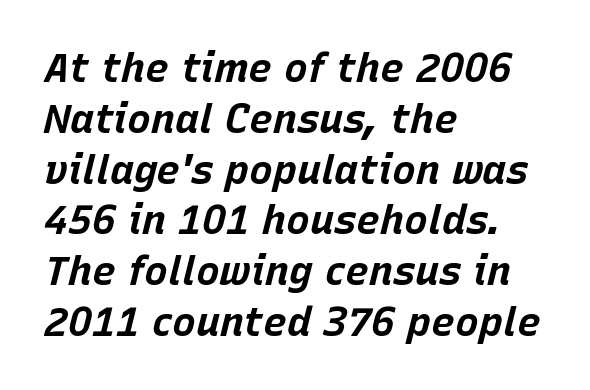
{"italic": "yes", "lean": "right", "slant_degrees": 15, "bold": "yes", "weight": "bold", "width": "normal", "stroke_contrast": "low", "x_height": "large", "monospaced": "no", "underline": "no", "align": "left", "line_spacing": "normal", "line_spacing_ratio": 1.27, "letter_spacing": "normal", "letter_spacing_em": 0.0, "glyph_px": 40}
